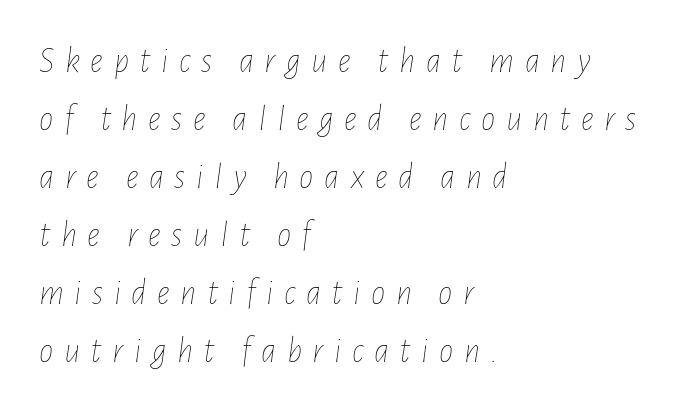
The image shows 36 px thin, condensed type, italic (leaning right); set left-aligned, normal line spacing (1.61x), unusually wide letter spacing (+0.29 em), not underlined; low stroke contrast and a medium x-height.
